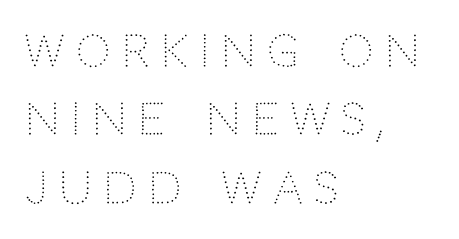
Q: Is the text bold? A: No.
Q: Is the text italic (slanted)? A: No, it is upright.
Q: Is the typeface a serif or a sans-serif typeface? A: Sans-serif.
Q: Is the text underlined? A: No.
Q: How is the paragraph aligned? A: Left-aligned.
Q: Is the spacing between letters normal or unusually wide? A: Unusually wide.
Q: Is the spacing between lines tight, normal or loose? A: Normal.
Q: Width (condensed, normal, or wide)? A: Normal.
Q: Stroke contrast? A: Low.
Q: x-height? A: Large.
Q: Monospaced? A: No.
